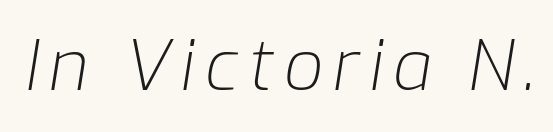
Q: Is the text bold? A: No.
Q: Is the text italic (slanted)? A: Yes, it leans right by about 9 degrees.
Q: Is the text underlined? A: No.
Q: Width (condensed, normal, or wide)? A: Normal.
Q: Stroke contrast? A: Low.
Q: x-height? A: Medium.
Q: Monospaced? A: No.
